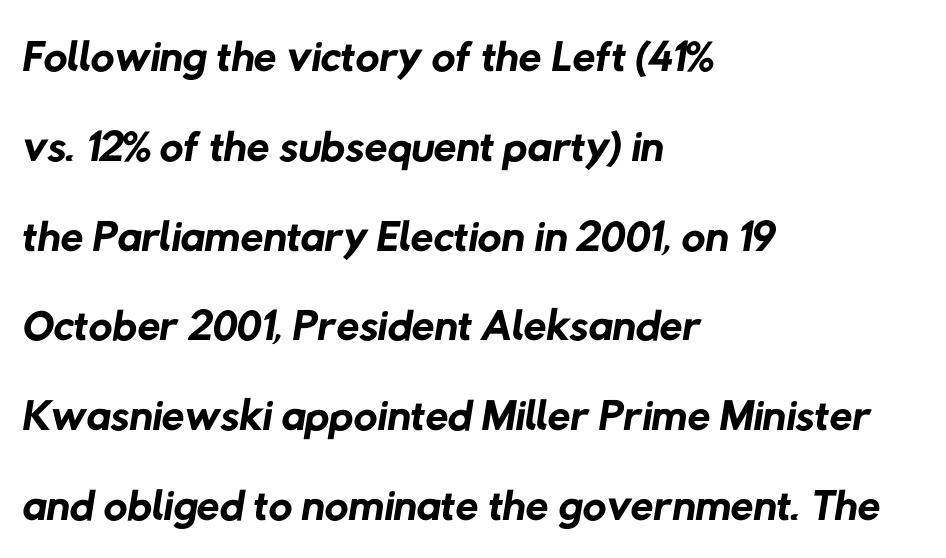
The image shows 66 px regular-weight sans-serif type; set left-aligned, normal line spacing (1.36x), normal letter spacing, not underlined; low stroke contrast and a medium x-height.
